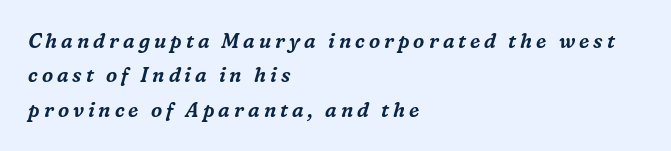
{"italic": "yes", "lean": "right", "slant_degrees": 16, "underline": "no", "align": "left", "line_spacing_ratio": 1.72, "letter_spacing": "wide", "letter_spacing_em": 0.2, "glyph_px": 20}
